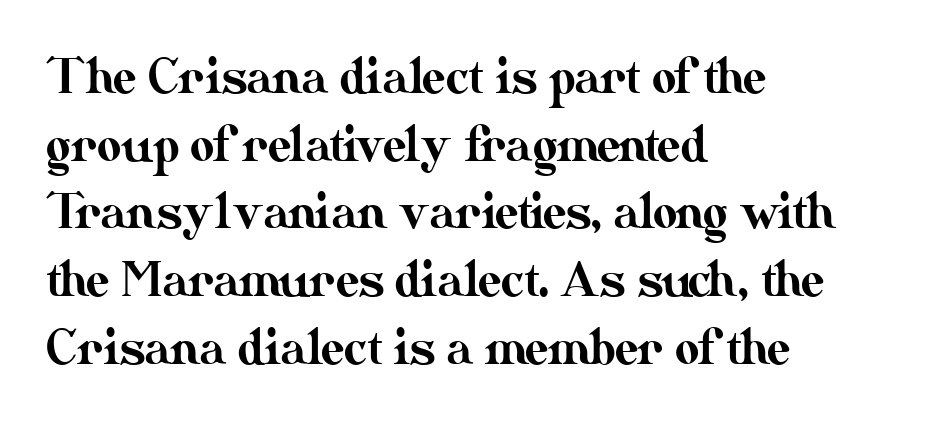
Q: Is the text italic (slanted)? A: No, it is upright.
Q: Is the text underlined? A: No.
Q: How is the paragraph aligned? A: Left-aligned.
Q: Is the spacing between letters normal or unusually wide? A: Normal.
Q: Is the spacing between lines tight, normal or loose? A: Normal.
Q: Width (condensed, normal, or wide)? A: Normal.
Q: Stroke contrast? A: Medium.
Q: x-height? A: Small.
Q: Monospaced? A: No.
